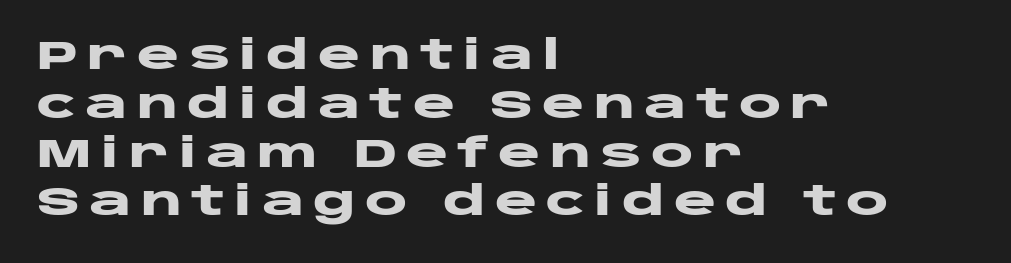
{"serif": "no", "italic": "no", "bold": "yes", "weight": "heavy", "width": "wide", "stroke_contrast": "low", "x_height": "large", "monospaced": "no", "underline": "no", "align": "left", "line_spacing_ratio": 1.22, "letter_spacing": "wide", "letter_spacing_em": 0.23, "glyph_px": 40}
